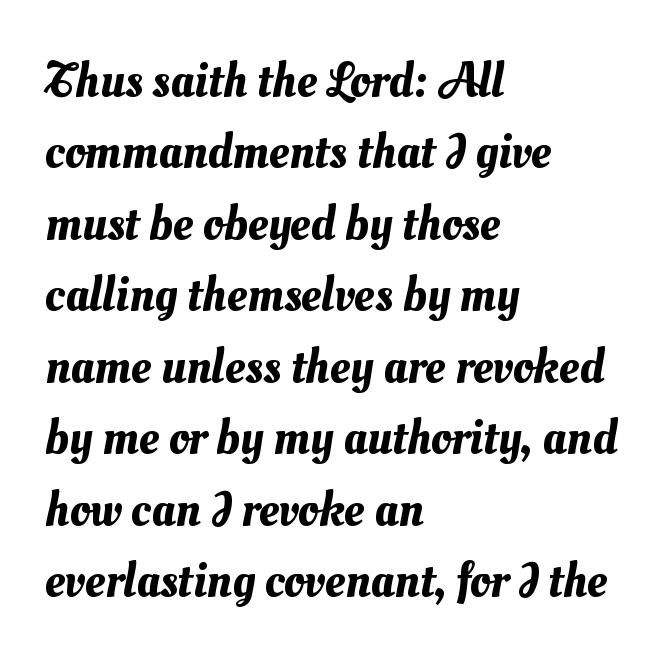
The image shows 50 px text type; set left-aligned, normal line spacing (1.43x), normal letter spacing, not underlined; medium stroke contrast and a small x-height.
